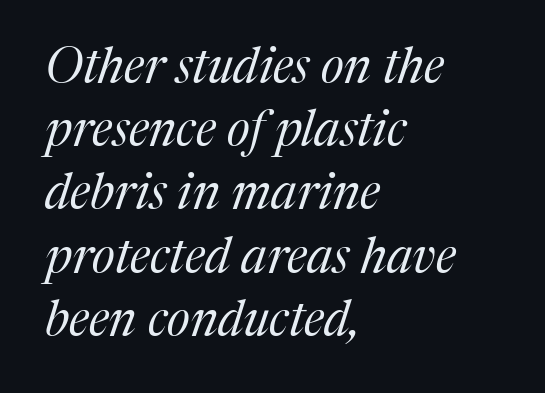
Q: Is the text bold? A: No.
Q: Is the text italic (slanted)? A: Yes, it leans right by about 17 degrees.
Q: Is the typeface a serif or a sans-serif typeface? A: Serif.
Q: Is the text underlined? A: No.
Q: How is the paragraph aligned? A: Left-aligned.
Q: Is the spacing between letters normal or unusually wide? A: Normal.
Q: Is the spacing between lines tight, normal or loose? A: Normal.
Q: Width (condensed, normal, or wide)? A: Normal.
Q: Stroke contrast? A: Medium.
Q: x-height? A: Medium.
Q: Monospaced? A: No.
